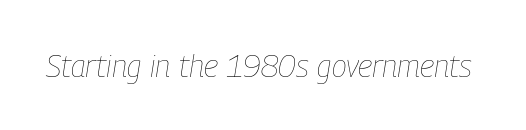
Q: Is the text bold? A: No.
Q: Is the text italic (slanted)? A: Yes, it leans right by about 9 degrees.
Q: Is the text underlined? A: No.
Q: Is the spacing between letters normal or unusually wide? A: Normal.
Q: Width (condensed, normal, or wide)? A: Condensed.
Q: Stroke contrast? A: Low.
Q: x-height? A: Medium.
Q: Monospaced? A: No.
